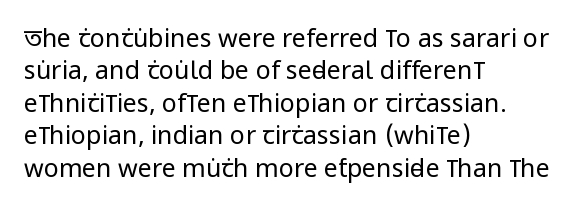
The image shows 25 px text type, upright; set left-aligned, normal line spacing (1.3x), normal letter spacing, not underlined.
